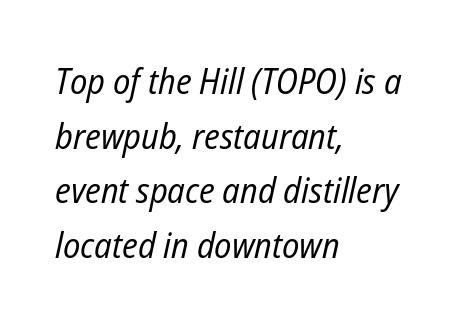
Q: Is the text bold? A: No.
Q: Is the text italic (slanted)? A: Yes, it leans right by about 12 degrees.
Q: Is the text underlined? A: No.
Q: How is the paragraph aligned? A: Left-aligned.
Q: Is the spacing between letters normal or unusually wide? A: Normal.
Q: Is the spacing between lines tight, normal or loose? A: Normal.
Q: Width (condensed, normal, or wide)? A: Condensed.
Q: Stroke contrast? A: Low.
Q: x-height? A: Medium.
Q: Monospaced? A: No.
